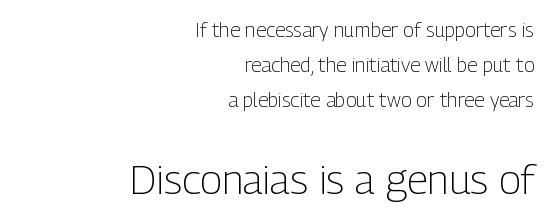
{"serif": "no", "italic": "no", "bold": "no", "weight": "light", "width": "condensed", "stroke_contrast": "low", "x_height": "medium", "monospaced": "no", "underline": "no", "align": "right", "line_spacing_ratio": 1.74, "letter_spacing": "normal", "letter_spacing_em": 0.0, "larger_block": "second", "size_ratio": 2.05, "glyph_px": 41}
